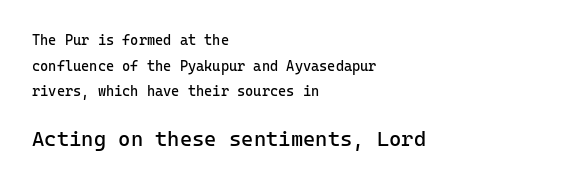
Posture: upright roman. The space beneath each line is pristine and unruled. Observe the ordinary spacing: letters are neighbours, not strangers. The typesetting does not lean heavy: it is not bold.
